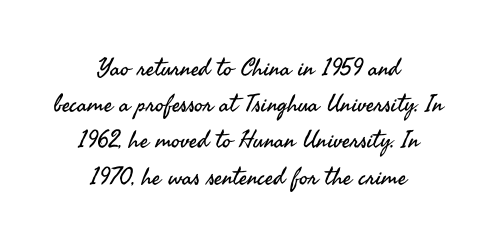
The image shows 24 px text type; set centered, normal line spacing (1.51x), normal letter spacing, not underlined.
